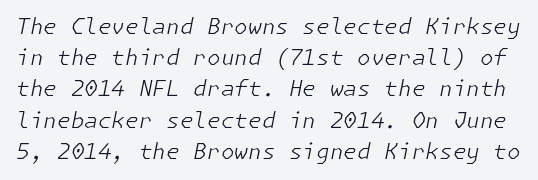
{"italic": "yes", "lean": "right", "slant_degrees": 11, "bold": "no", "underline": "no", "line_spacing": "normal", "line_spacing_ratio": 1.42, "letter_spacing": "normal", "letter_spacing_em": 0.0, "glyph_px": 22}
